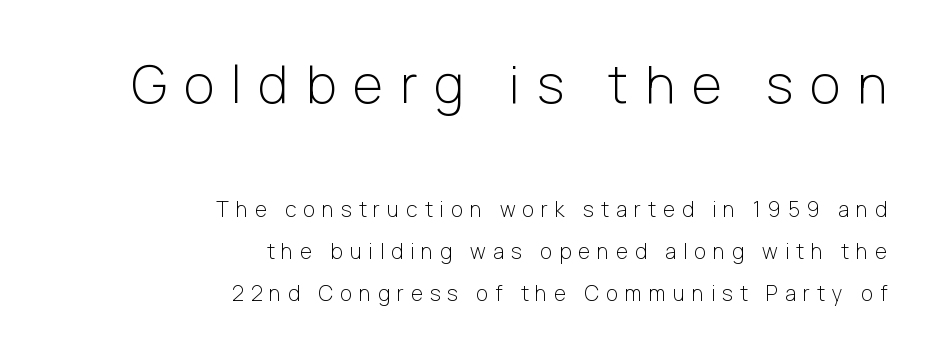
Q: Is the text bold? A: No.
Q: Is the text italic (slanted)? A: No, it is upright.
Q: Is the typeface a serif or a sans-serif typeface? A: Sans-serif.
Q: Is the text underlined? A: No.
Q: How is the paragraph aligned? A: Right-aligned.
Q: Is the spacing between letters normal or unusually wide? A: Unusually wide.
Q: Is the spacing between lines tight, normal or loose? A: Loose.
Q: Which block of text is set in a larger size, the first (top) or the second (bottom)? A: The first (top) one.
Q: Width (condensed, normal, or wide)? A: Normal.
Q: Stroke contrast? A: Low.
Q: x-height? A: Medium.
Q: Monospaced? A: No.
